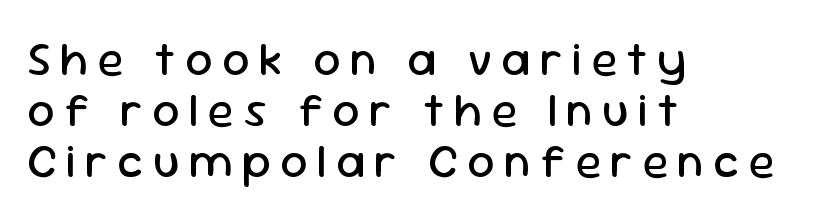
Letterform terminals end flat and unadorned throughout the passage. Unbolded letterforms with no extra heft. Think of a printed novel: that variable character pitch is what you see here. Compared with a centered layout, this one pins lines to the left instead. Horizontal bands of white between lines are thin slivers. The letters stand straight up with perfectly vertical stems.
